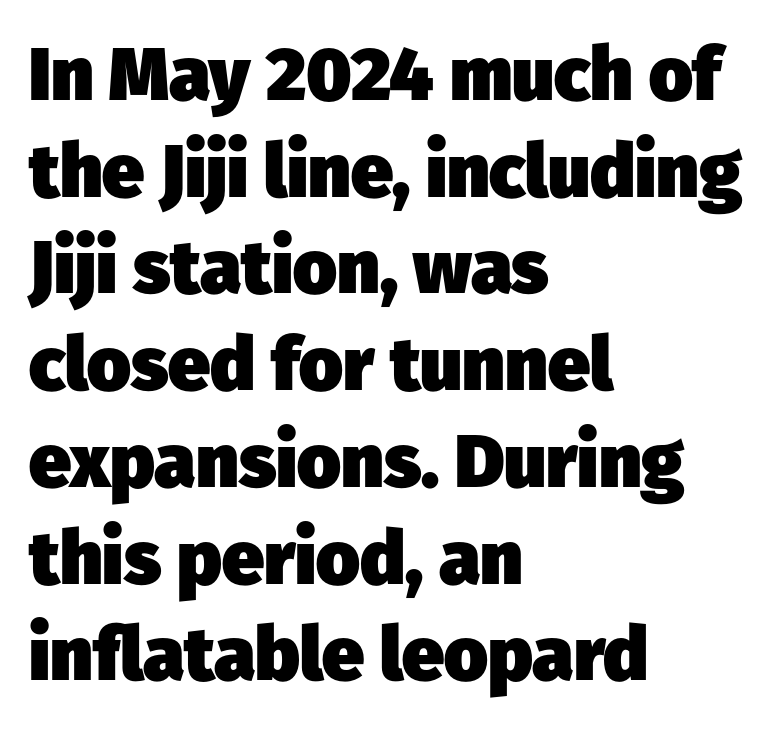
The image shows 75 px heavy sans-serif type; set left-aligned, normal line spacing (1.29x), normal letter spacing, not underlined; low stroke contrast and a medium x-height.
